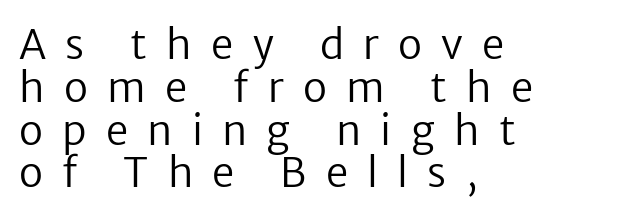
{"serif": "no", "italic": "no", "bold": "no", "weight": "regular", "width": "normal", "stroke_contrast": "low", "x_height": "medium", "monospaced": "no", "underline": "no", "align": "left", "line_spacing": "tight", "line_spacing_ratio": 1.07, "letter_spacing": "wide", "letter_spacing_em": 0.48, "glyph_px": 40}
